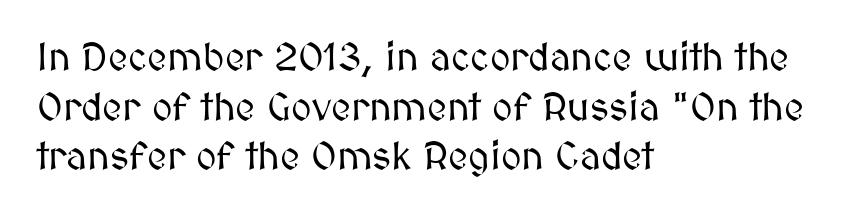
Underlining? Definitely not there. The face used here is proportionally spaced, like ordinary book or web type. Summary of vertical rhythm: regular, with standard interline spacing. These lines keep a tight, regular rhythm from letter to letter. When letters stand straight like this, we call the style roman or upright.
